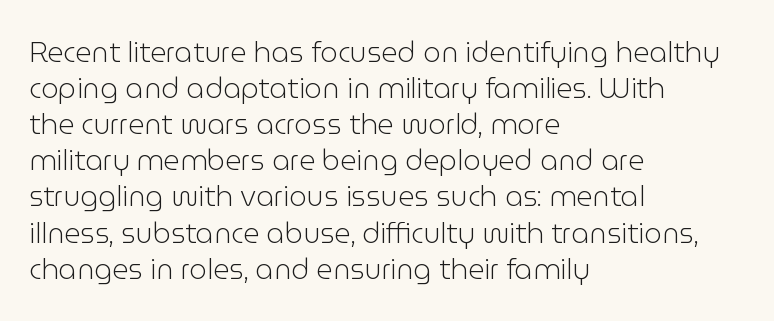
The image shows 28 px light sans-serif type, upright; set left-aligned, normal line spacing (1.29x), normal letter spacing, not underlined; low stroke contrast and a medium x-height.
